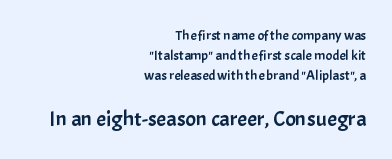
Q: Is the text italic (slanted)? A: No, it is upright.
Q: Is the text underlined? A: No.
Q: How is the paragraph aligned? A: Right-aligned.
Q: Is the spacing between letters normal or unusually wide? A: Normal.
Q: Is the spacing between lines tight, normal or loose? A: Normal.
Q: Which block of text is set in a larger size, the first (top) or the second (bottom)? A: The second (bottom) one.
